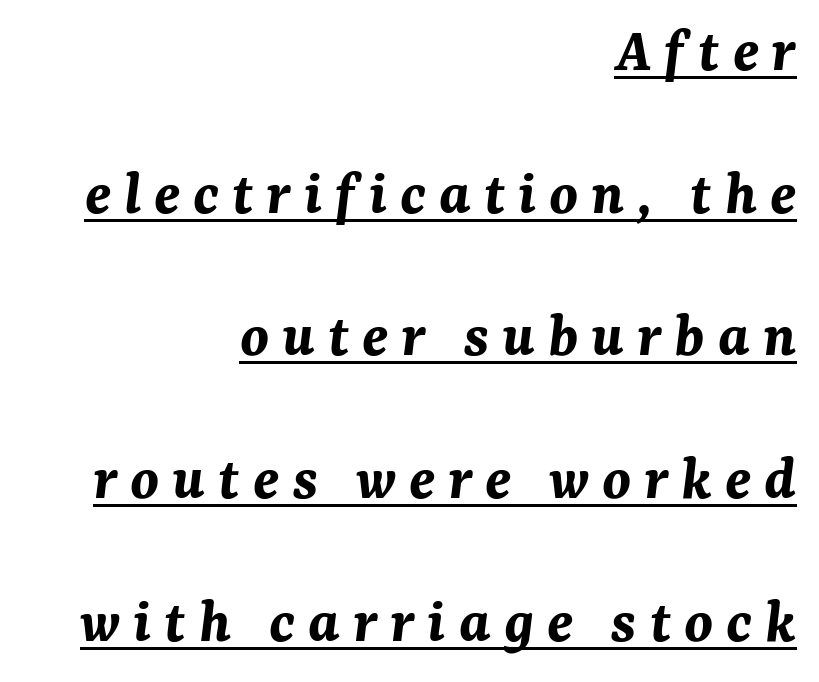
Q: Is the text bold? A: Yes.
Q: Is the text italic (slanted)? A: Yes, it leans right by about 7 degrees.
Q: Is the text underlined? A: Yes.
Q: How is the paragraph aligned? A: Right-aligned.
Q: Is the spacing between letters normal or unusually wide? A: Unusually wide.
Q: Is the spacing between lines tight, normal or loose? A: Loose.
Q: Width (condensed, normal, or wide)? A: Normal.
Q: Stroke contrast? A: Medium.
Q: x-height? A: Medium.
Q: Monospaced? A: No.
